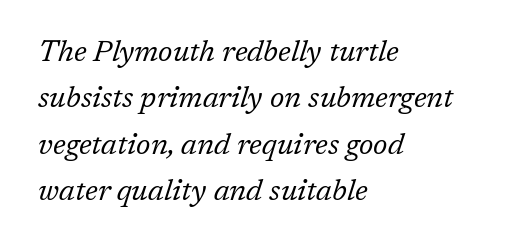
Q: Is the text bold? A: No.
Q: Is the text italic (slanted)? A: Yes, it leans right by about 17 degrees.
Q: Is the typeface a serif or a sans-serif typeface? A: Serif.
Q: Is the text underlined? A: No.
Q: How is the paragraph aligned? A: Left-aligned.
Q: Is the spacing between letters normal or unusually wide? A: Normal.
Q: Is the spacing between lines tight, normal or loose? A: Normal.
Q: Width (condensed, normal, or wide)? A: Normal.
Q: Stroke contrast? A: Low.
Q: x-height? A: Medium.
Q: Monospaced? A: No.
